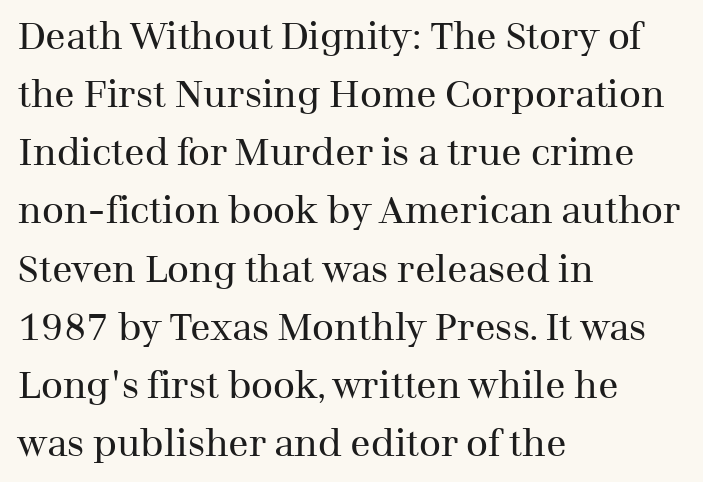
{"serif": "yes", "italic": "no", "bold": "no", "weight": "regular", "width": "normal", "stroke_contrast": "medium", "x_height": "medium", "monospaced": "no", "underline": "no", "align": "left", "line_spacing": "normal", "line_spacing_ratio": 1.53, "letter_spacing": "normal", "letter_spacing_em": 0.0, "glyph_px": 38}
